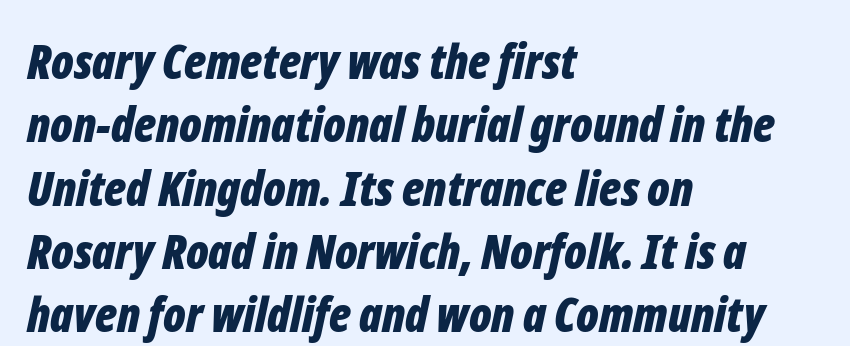
Q: Is the text bold? A: Yes.
Q: Is the text italic (slanted)? A: Yes, it leans right by about 12 degrees.
Q: Is the text underlined? A: No.
Q: How is the paragraph aligned? A: Left-aligned.
Q: Is the spacing between letters normal or unusually wide? A: Normal.
Q: Is the spacing between lines tight, normal or loose? A: Normal.
Q: Width (condensed, normal, or wide)? A: Condensed.
Q: Stroke contrast? A: Low.
Q: x-height? A: Medium.
Q: Monospaced? A: No.
